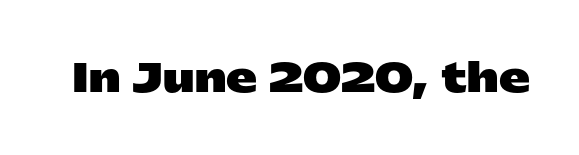
{"serif": "no", "italic": "no", "bold": "yes", "weight": "heavy", "width": "wide", "stroke_contrast": "low", "x_height": "medium", "monospaced": "no", "underline": "no", "letter_spacing": "normal", "letter_spacing_em": 0.0, "glyph_px": 39}
